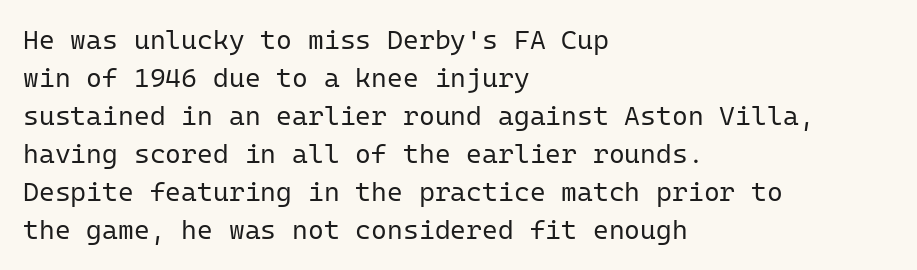
The image shows 27 px text type, upright; set left-aligned, normal line spacing (1.41x), normal letter spacing, not underlined.
